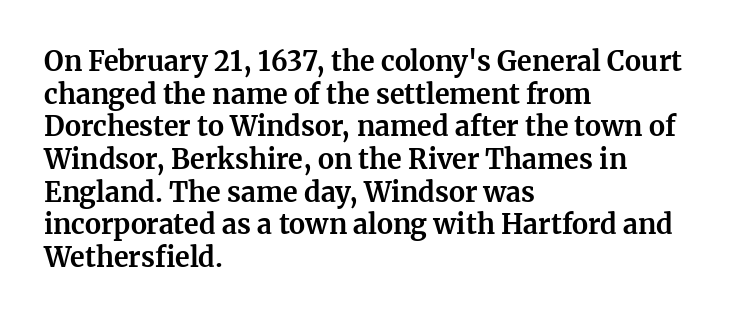
The glyphs are unaccompanied by any horizontal stroke below them. The passage shown is emphatically bold. The lettering holds an erect, upright posture throughout. Here the glyphs are tracked normally, forming tight word shapes.
